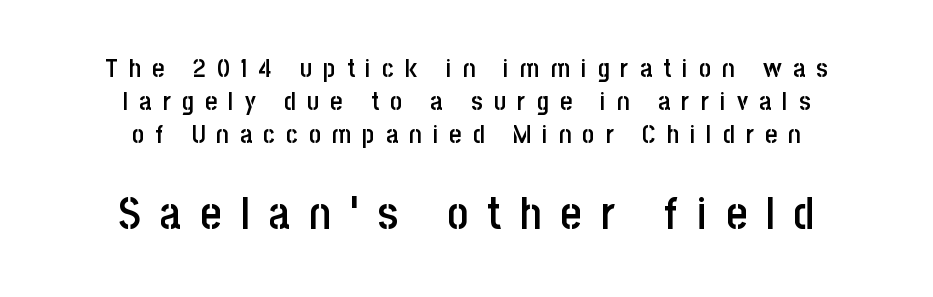
{"serif": "no", "italic": "no", "bold": "semi", "weight": "semibold", "width": "condensed", "stroke_contrast": "low", "x_height": "large", "monospaced": "no", "underline": "no", "align": "center", "line_spacing": "normal", "line_spacing_ratio": 1.26, "letter_spacing": "wide", "letter_spacing_em": 0.43, "larger_block": "second", "size_ratio": 1.73, "glyph_px": 45}
